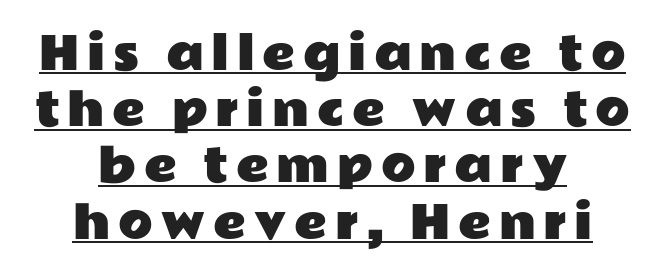
Q: Is the text italic (slanted)? A: No, it is upright.
Q: Is the typeface a serif or a sans-serif typeface? A: Sans-serif.
Q: Is the text underlined? A: Yes.
Q: How is the paragraph aligned? A: Centered.
Q: Is the spacing between lines tight, normal or loose? A: Normal.
Q: Width (condensed, normal, or wide)? A: Wide.
Q: Stroke contrast? A: Low.
Q: x-height? A: Medium.
Q: Monospaced? A: No.
